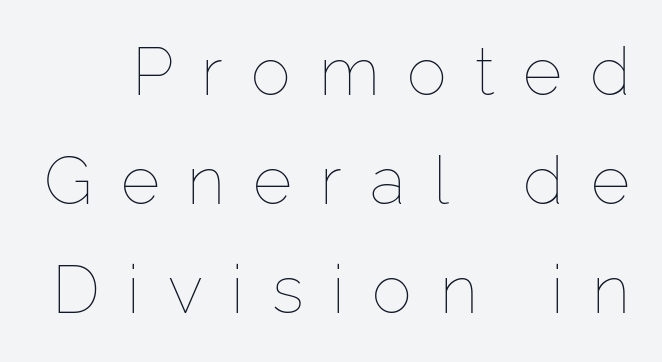
Q: Is the text bold? A: No.
Q: Is the text italic (slanted)? A: No, it is upright.
Q: Is the text underlined? A: No.
Q: Is the spacing between letters normal or unusually wide? A: Unusually wide.
Q: Is the spacing between lines tight, normal or loose? A: Normal.
Q: Width (condensed, normal, or wide)? A: Normal.
Q: Stroke contrast? A: Low.
Q: x-height? A: Medium.
Q: Monospaced? A: No.
